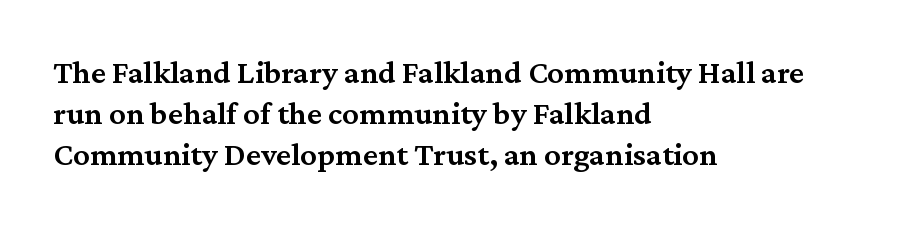
{"serif": "yes", "italic": "no", "bold": "semi", "weight": "semibold", "width": "normal", "stroke_contrast": "medium", "x_height": "medium", "monospaced": "no", "underline": "no", "align": "left", "line_spacing": "normal", "line_spacing_ratio": 1.25, "letter_spacing": "normal", "letter_spacing_em": 0.0, "glyph_px": 33}
